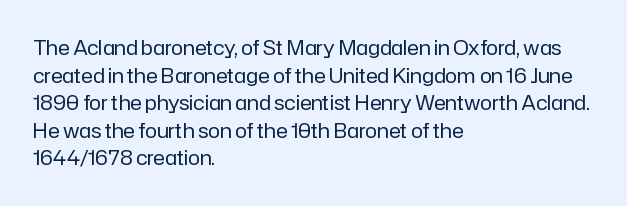
This rendering leaves character spacing at its baseline value. These lines stack with their left ends in a neat column. Reading down the column, the eye jumps a familiar distance to each next line. Stroke mass is kept to a normal reading level or below. Unlike italic type, these characters show no tilt at all. No word sits above an underline.
